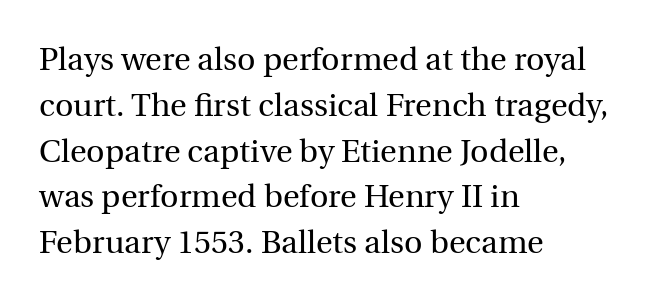
The image shows 32 px regular-weight serif type, upright; set left-aligned, normal line spacing (1.43x), normal letter spacing, not underlined; a medium x-height.
